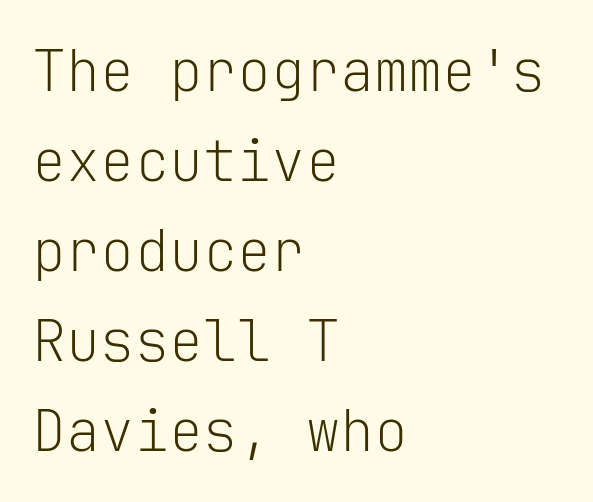
Weight class: somewhere from thin through regular. Does the type have serifs? No, each stem ends abruptly. Every stem runs plumb, perpendicular to the baseline. Think of a typewriter: that constant character pitch is what you see here. Quick note: interline space is typical.
